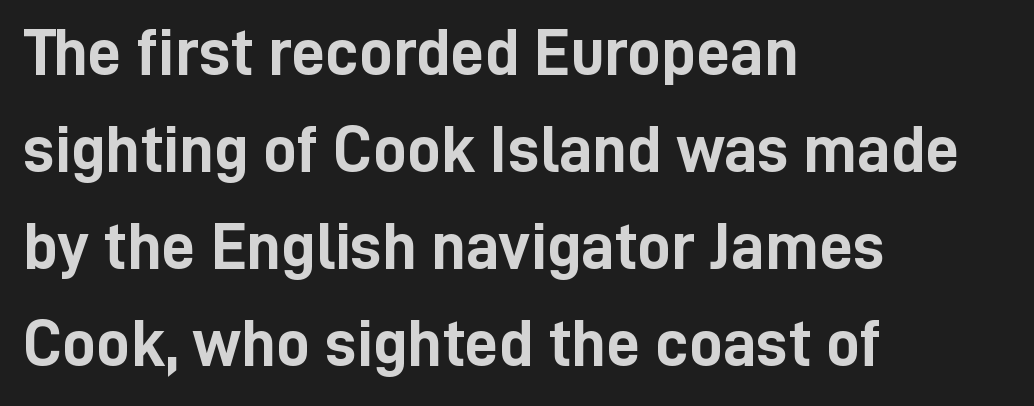
Q: Is the text bold? A: Yes.
Q: Is the text italic (slanted)? A: No, it is upright.
Q: Is the typeface a serif or a sans-serif typeface? A: Sans-serif.
Q: Is the text underlined? A: No.
Q: How is the paragraph aligned? A: Left-aligned.
Q: Is the spacing between letters normal or unusually wide? A: Normal.
Q: Is the spacing between lines tight, normal or loose? A: Normal.
Q: Width (condensed, normal, or wide)? A: Condensed.
Q: Stroke contrast? A: Low.
Q: x-height? A: Medium.
Q: Monospaced? A: No.
